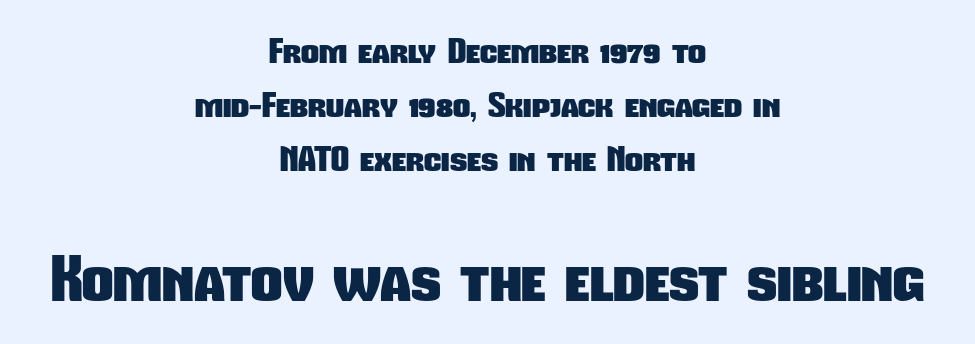
The image shows 61 px heavy, condensed sans-serif type; set centered, normal line spacing (1.55x), normal letter spacing, not underlined; the second (bottom) block is 1.74x larger; low stroke contrast and a medium x-height.
